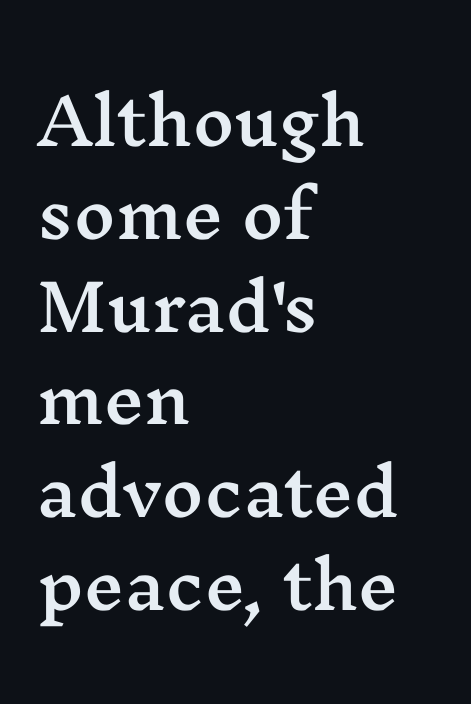
Think of a printed novel: that variable character pitch is what you see here. If you drew a ruler down the left edge, every line would touch it. Descender tails drop into unmarked territory. Standard letterfit; no display-style spreading of the glyphs. The rows are spaced the way most documents space them. Ordinary non-slanted type is in use.
